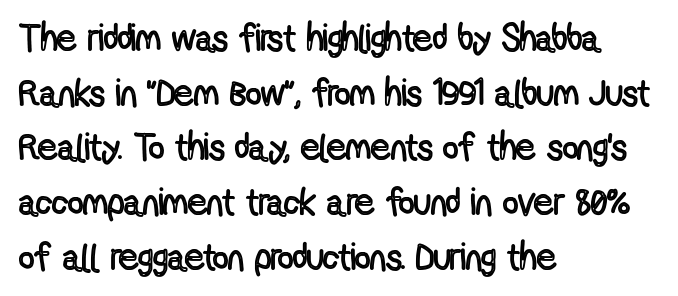
The image shows 38 px condensed type, upright; set left-aligned, normal line spacing (1.44x), normal letter spacing, not underlined; a medium x-height.
